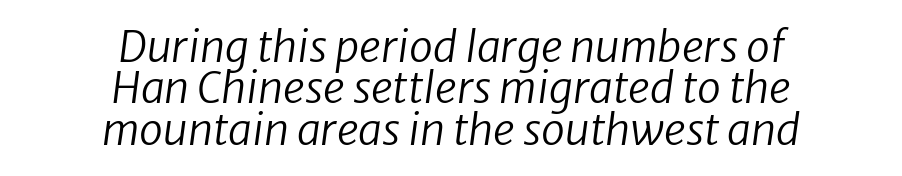
The image shows 43 px regular-weight sans-serif type; set centered, tight line spacing (0.96x), normal letter spacing, not underlined; low stroke contrast and a medium x-height.
